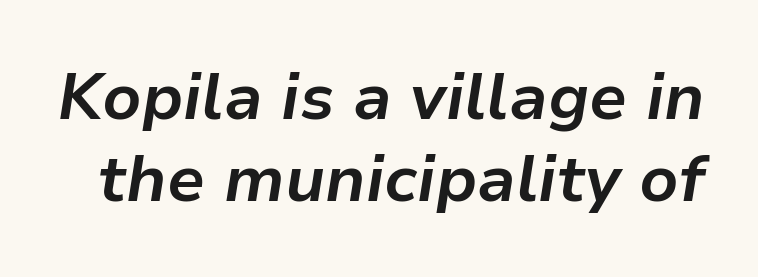
The image shows 65 px bold type, italic (leaning right); set normal line spacing (1.26x), normal letter spacing, not underlined; low stroke contrast and a medium x-height.
